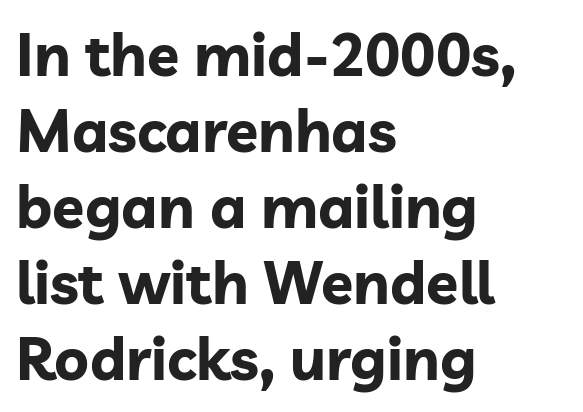
The image shows 59 px bold sans-serif type, upright; set left-aligned, normal line spacing (1.29x), normal letter spacing, not underlined; low stroke contrast and a medium x-height.
